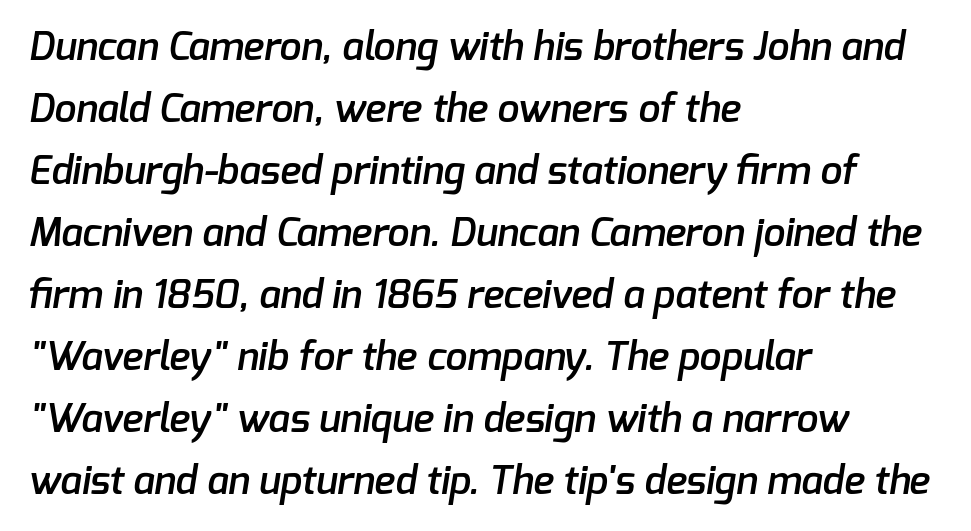
{"serif": "no", "bold": "semi", "weight": "semibold", "width": "normal", "stroke_contrast": "low", "x_height": "medium", "monospaced": "no", "underline": "no", "align": "left", "line_spacing": "normal", "line_spacing_ratio": 1.59, "letter_spacing": "normal", "letter_spacing_em": 0.0, "glyph_px": 39}
